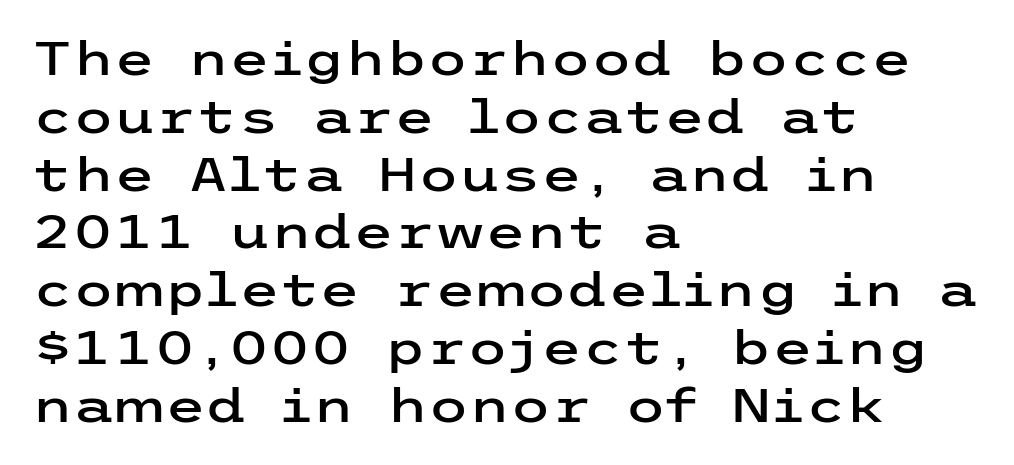
Q: Is the text italic (slanted)? A: No, it is upright.
Q: Is the typeface a serif or a sans-serif typeface? A: Sans-serif.
Q: Is the text underlined? A: No.
Q: How is the paragraph aligned? A: Left-aligned.
Q: Is the spacing between letters normal or unusually wide? A: Normal.
Q: Width (condensed, normal, or wide)? A: Wide.
Q: Stroke contrast? A: Low.
Q: x-height? A: Medium.
